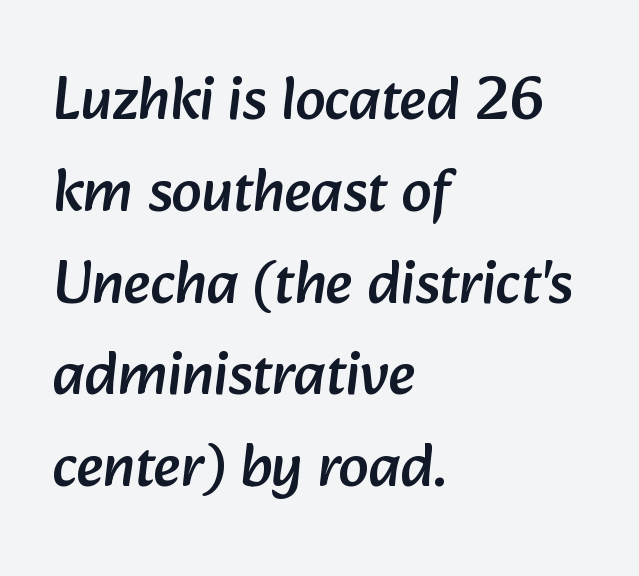
Whoever set this chose a conventional vertical rhythm. Check under the words: just untouched page. These lines stack with their left ends in a neat column. This rendering employs a face without finishing strokes, i.e., a sans-serif. Nobody touched the tracking dial on this one. Is this a fixed-width face? No — the glyphs have proportional, varying widths.
